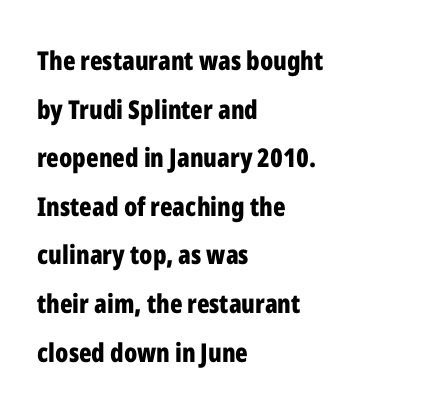
Q: Is the text bold? A: Yes.
Q: Is the text italic (slanted)? A: No, it is upright.
Q: Is the text underlined? A: No.
Q: How is the paragraph aligned? A: Left-aligned.
Q: Is the spacing between letters normal or unusually wide? A: Normal.
